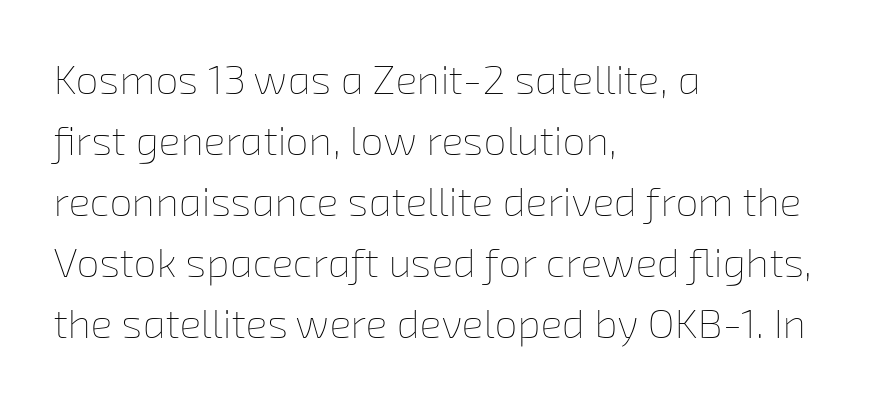
{"bold": "no", "weight": "thin", "width": "normal", "stroke_contrast": "low", "x_height": "medium", "monospaced": "no", "underline": "no", "align": "left", "line_spacing": "normal", "line_spacing_ratio": 1.49, "letter_spacing": "normal", "letter_spacing_em": 0.0, "glyph_px": 41}
